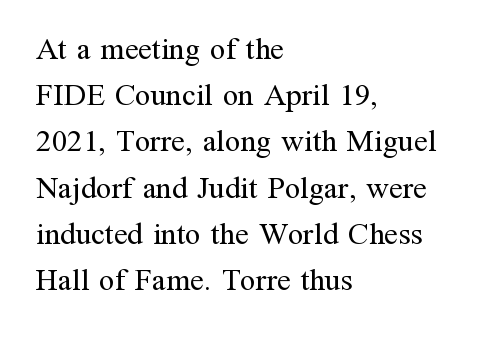
{"serif": "yes", "italic": "no", "bold": "no", "weight": "regular", "width": "normal", "stroke_contrast": "medium", "x_height": "medium", "monospaced": "no", "underline": "no", "align": "left", "line_spacing": "normal", "line_spacing_ratio": 1.49, "letter_spacing": "normal", "letter_spacing_em": 0.0, "glyph_px": 31}
